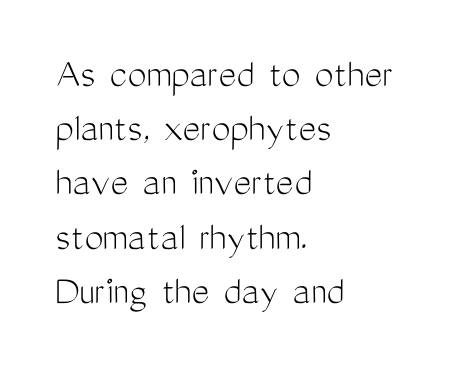
{"serif": "no", "italic": "no", "bold": "no", "weight": "light", "width": "condensed", "stroke_contrast": "medium", "x_height": "medium", "monospaced": "no", "underline": "no", "align": "left", "line_spacing": "normal", "line_spacing_ratio": 1.29, "letter_spacing": "normal", "letter_spacing_em": 0.0, "glyph_px": 42}
